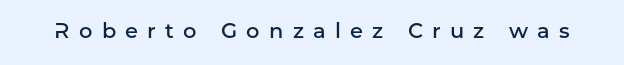
The zone under the glyphs is completely vacant. When letters stand straight like this, we call the style roman or upright. The face used here is a semibold: visibly heavier than regular, lighter than bold. You could only call the tracking loose — the letters float apart.
